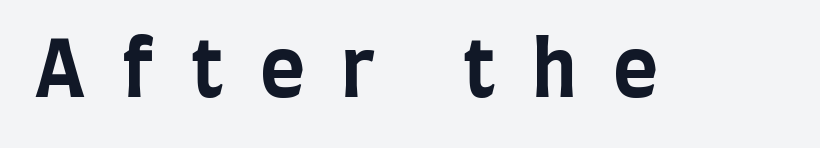
Q: Is the text bold? A: Yes.
Q: Is the text italic (slanted)? A: No, it is upright.
Q: Is the typeface a serif or a sans-serif typeface? A: Sans-serif.
Q: Is the text underlined? A: No.
Q: Is the spacing between letters normal or unusually wide? A: Unusually wide.
Q: Width (condensed, normal, or wide)? A: Condensed.
Q: Stroke contrast? A: Low.
Q: x-height? A: Large.
Q: Monospaced? A: No.
